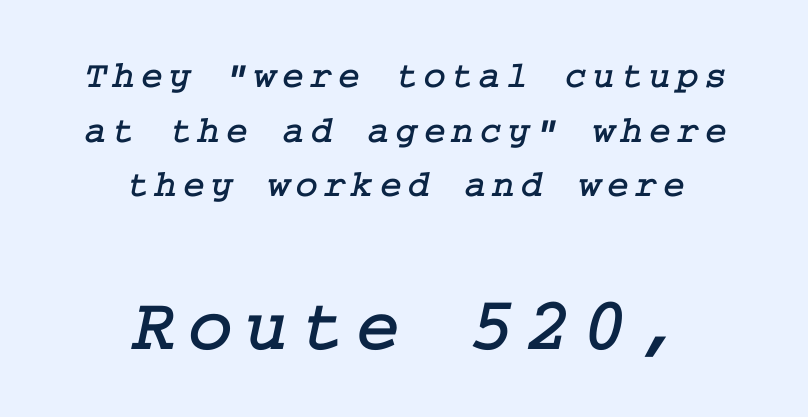
{"serif": "yes", "width": "normal", "stroke_contrast": "low", "x_height": "medium", "underline": "no", "align": "center", "line_spacing": "normal", "line_spacing_ratio": 1.44, "larger_block": "second", "size_ratio": 2.0, "glyph_px": 76}
